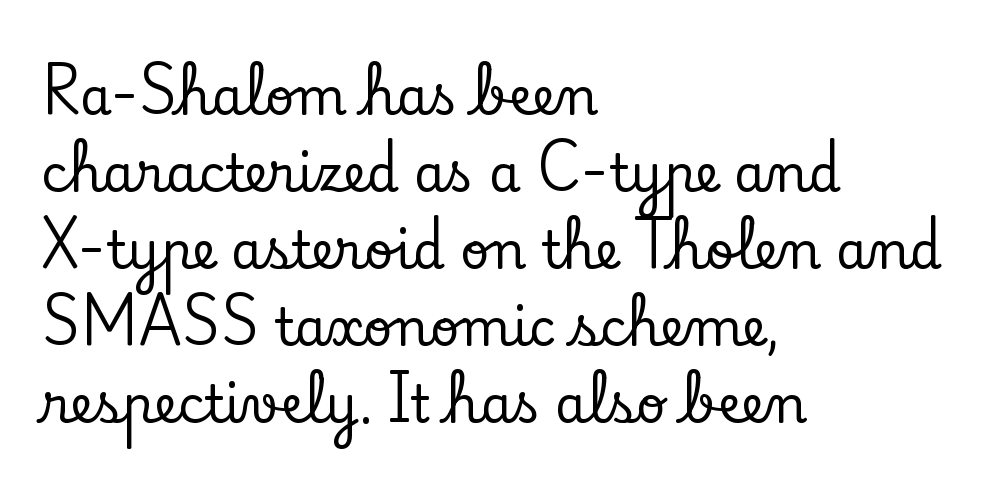
If you drew a line through each stem, it would be perfectly vertical. In CSS terms this would be text-align: left. A typesetter would call this zero additional tracking. Vertical spacing — default.
